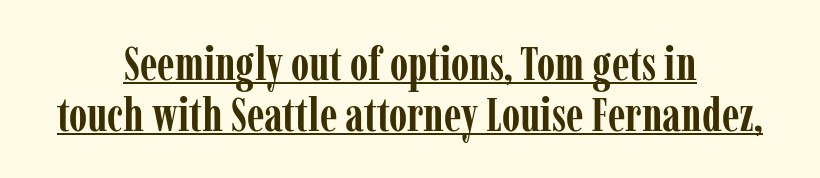
The image shows 47 px semibold, condensed serif type, upright; set centered, tight line spacing (1.08x), normal letter spacing, underlined; low stroke contrast and a medium x-height.
